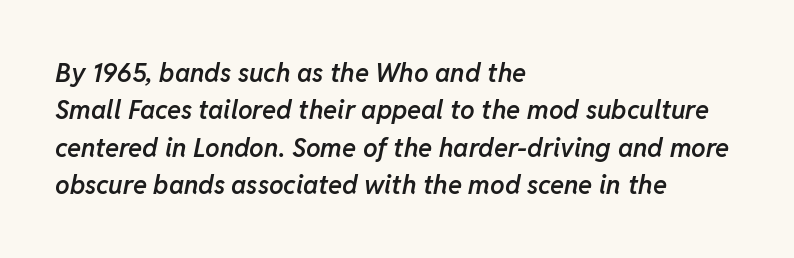
These lines sit exactly where default settings would place them. The letters sit at their default tracking, neither squeezed nor spread. The font is running at a semibold setting, under full bold. The lettering tilts uniformly, giving the passage an italic look. All the whitespace from short lines collects on the right. A bare baseline throughout the passage.
